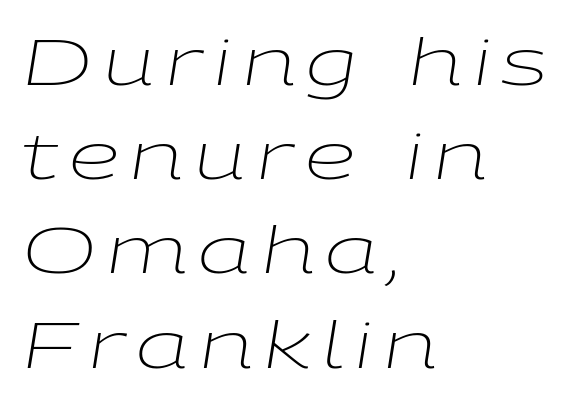
Notice how the passage keeps a crisp vertical edge on the left only. The letters advance in unequal steps, a hallmark of proportional type. You can tell it's italic because the verticals aren't actually vertical. Quick note: underline off.
